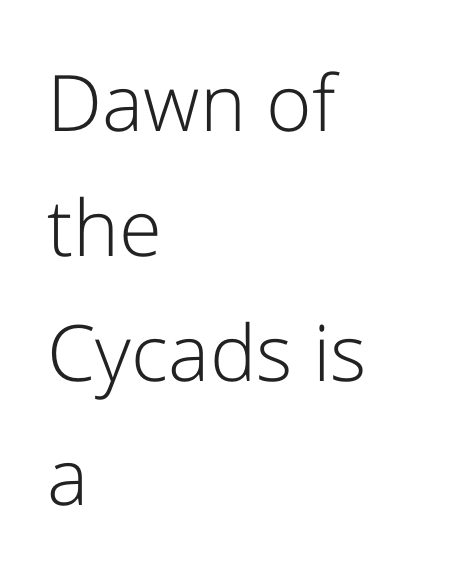
Does the lettering tilt? It doesn't — this is upright. The space beneath each line is pristine and unruled. You could not count columns in this text — the font is proportionally spaced. Each word holds together tightly as a unit, with standard inter-letter gaps. Nope, no serifs anywhere on these letters.
